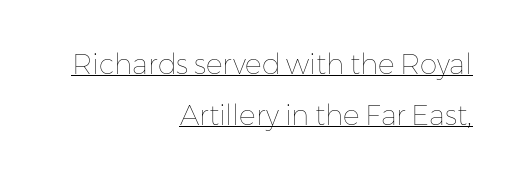
Q: Is the text bold? A: No.
Q: Is the text italic (slanted)? A: No, it is upright.
Q: Is the text underlined? A: Yes.
Q: How is the paragraph aligned? A: Right-aligned.
Q: Is the spacing between letters normal or unusually wide? A: Normal.
Q: Width (condensed, normal, or wide)? A: Normal.
Q: Stroke contrast? A: Low.
Q: x-height? A: Medium.
Q: Monospaced? A: No.
